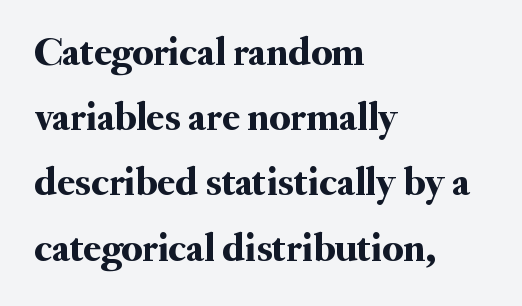
The image shows 41 px serif type, upright; set left-aligned, normal line spacing (1.59x), normal letter spacing, not underlined; medium stroke contrast and a small x-height.
